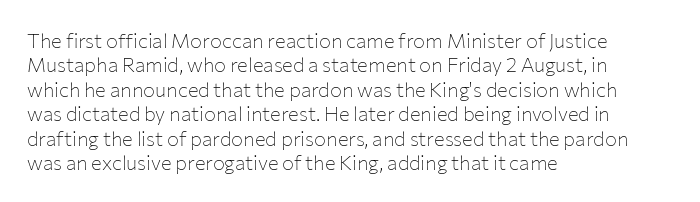
These lines keep a tight, regular rhythm from letter to letter. In CSS terms this would be text-align: left. Weight: in the light-to-regular range. This is roman type, the default non-slanted kind. Decoration check: the copy has no underline.
